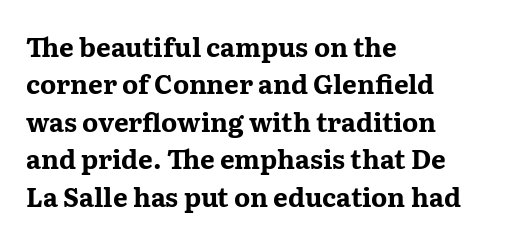
The image shows 26 px bold type, upright; set left-aligned, normal line spacing (1.44x), normal letter spacing, not underlined.
